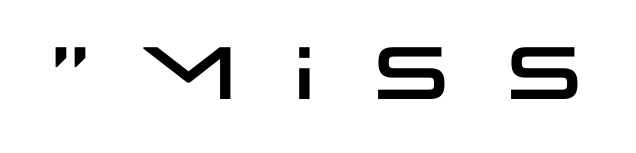
Q: Is the text italic (slanted)? A: No, it is upright.
Q: Is the typeface a serif or a sans-serif typeface? A: Sans-serif.
Q: Is the text underlined? A: No.
Q: Is the spacing between letters normal or unusually wide? A: Unusually wide.
Q: Width (condensed, normal, or wide)? A: Wide.
Q: Stroke contrast? A: Low.
Q: x-height? A: Large.
Q: Monospaced? A: No.
